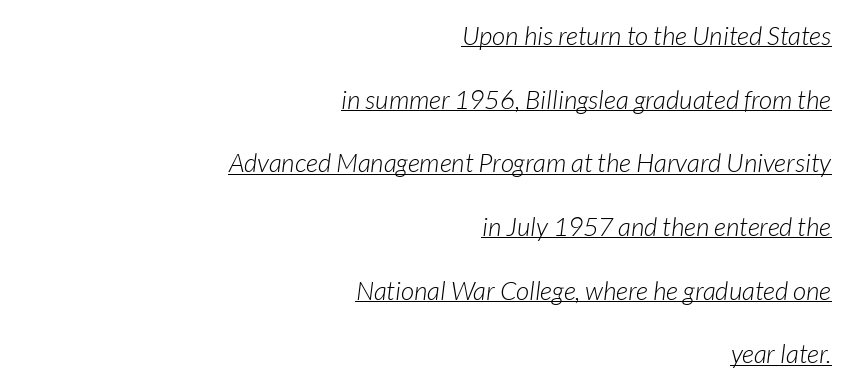
The image shows 26 px text type, italic (leaning right); set right-aligned, loose line spacing (2.45x), normal letter spacing, underlined.
